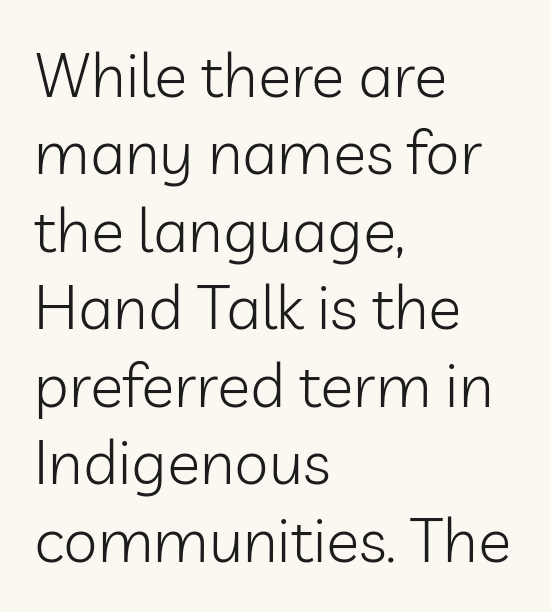
Q: Is the text bold? A: No.
Q: Is the text italic (slanted)? A: No, it is upright.
Q: Is the typeface a serif or a sans-serif typeface? A: Sans-serif.
Q: Is the text underlined? A: No.
Q: How is the paragraph aligned? A: Left-aligned.
Q: Is the spacing between letters normal or unusually wide? A: Normal.
Q: Is the spacing between lines tight, normal or loose? A: Normal.
Q: Width (condensed, normal, or wide)? A: Normal.
Q: Stroke contrast? A: Low.
Q: x-height? A: Medium.
Q: Monospaced? A: No.
